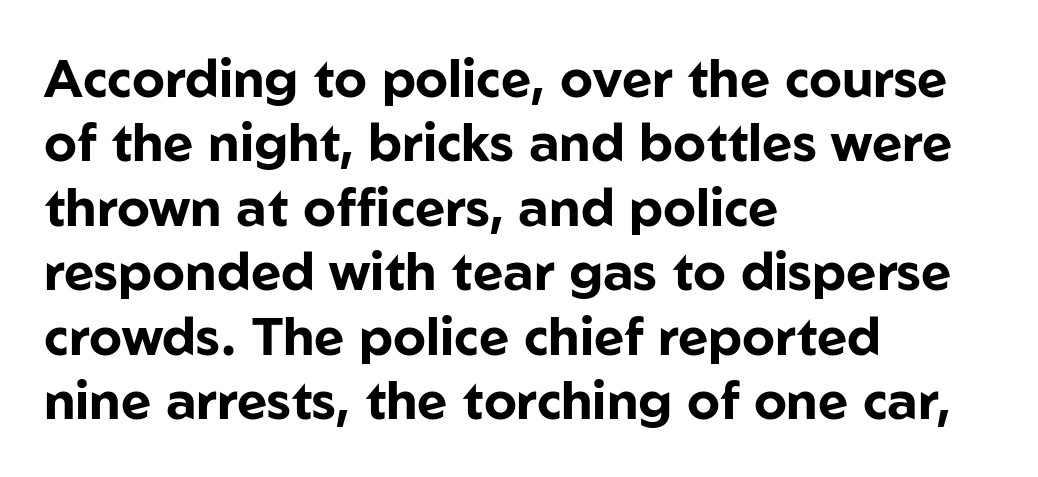
Q: Is the text bold? A: Yes.
Q: Is the text italic (slanted)? A: No, it is upright.
Q: Is the typeface a serif or a sans-serif typeface? A: Sans-serif.
Q: Is the text underlined? A: No.
Q: How is the paragraph aligned? A: Left-aligned.
Q: Is the spacing between letters normal or unusually wide? A: Normal.
Q: Width (condensed, normal, or wide)? A: Normal.
Q: Stroke contrast? A: Low.
Q: x-height? A: Medium.
Q: Monospaced? A: No.
